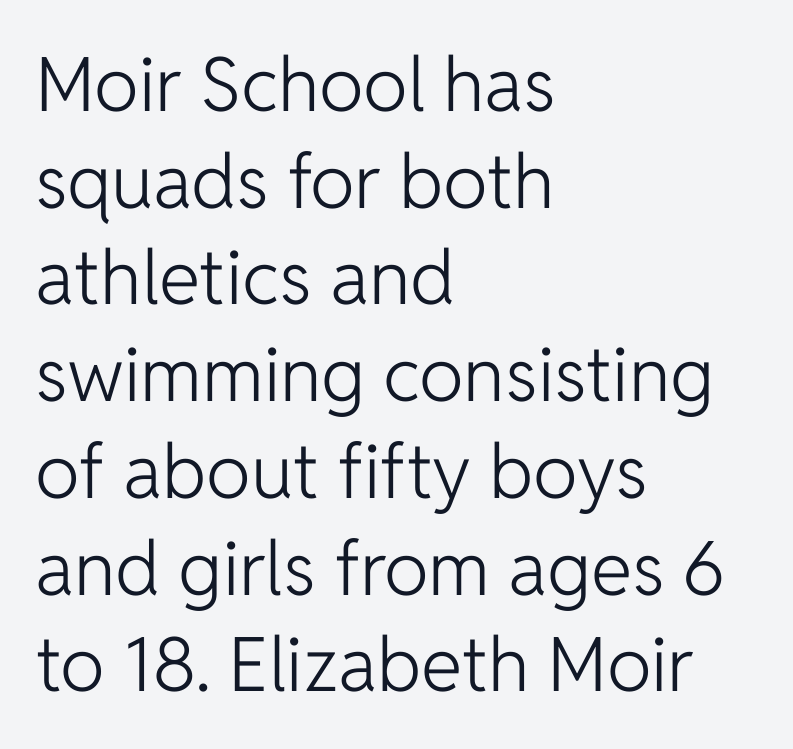
Vertical stems look standard width or narrower in stroke. A student would call this left alignment; a typographer would say flush left, rag right. In terms of leading, this rendering sits right in the middle. Any mark beneath the type? The region is blank. Letterform terminals end flat and unadorned throughout the passage. The face used here is proportionally spaced, like ordinary book or web type.
